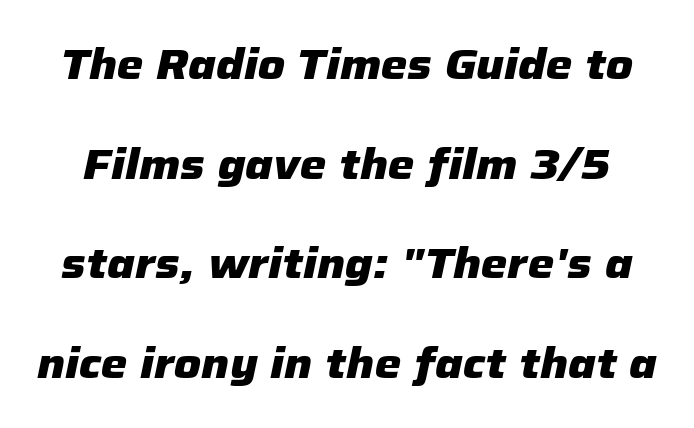
Q: Is the text bold? A: Yes.
Q: Is the text italic (slanted)? A: Yes, it leans right by about 12 degrees.
Q: Is the text underlined? A: No.
Q: Is the spacing between letters normal or unusually wide? A: Normal.
Q: Is the spacing between lines tight, normal or loose? A: Loose.
Q: Width (condensed, normal, or wide)? A: Normal.
Q: Stroke contrast? A: Low.
Q: x-height? A: Medium.
Q: Monospaced? A: No.
